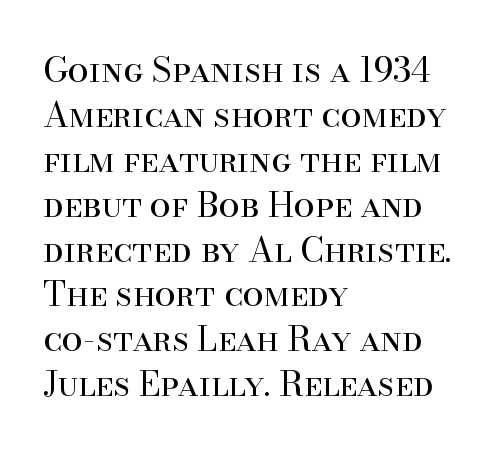
Q: Is the text bold? A: No.
Q: Is the text italic (slanted)? A: No, it is upright.
Q: Is the typeface a serif or a sans-serif typeface? A: Serif.
Q: Is the text underlined? A: No.
Q: How is the paragraph aligned? A: Left-aligned.
Q: Is the spacing between letters normal or unusually wide? A: Normal.
Q: Is the spacing between lines tight, normal or loose? A: Normal.
Q: Width (condensed, normal, or wide)? A: Normal.
Q: Stroke contrast? A: High.
Q: x-height? A: Small.
Q: Monospaced? A: No.
